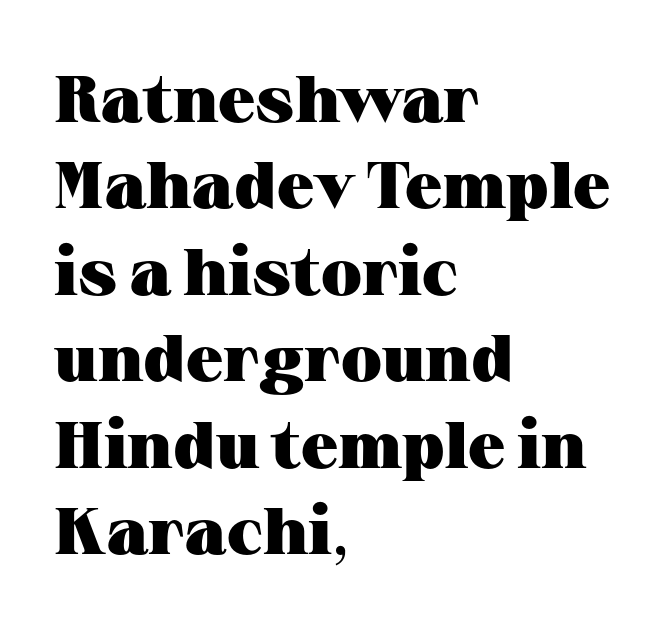
A typesetter would call this leading conventional body-copy spacing. The gap between lines stays unmarked. Regarding serifs, this sample has them. A typesetter would call this proportional, since set widths differ per character. This is the regular roman posture of the typeface.
